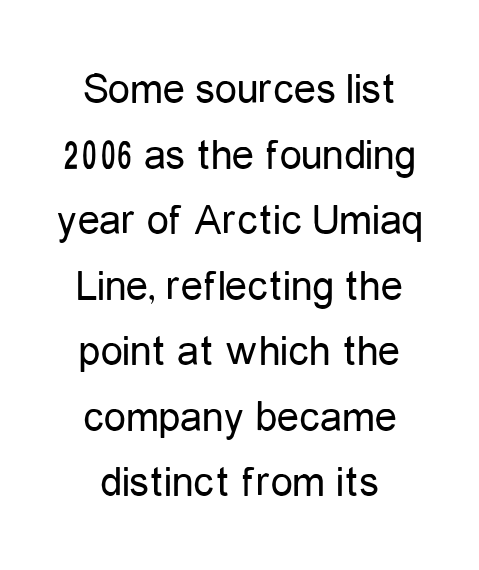
Is the stroke heavy? The answer is a plain regular-or-lighter. Vertical spacing — default. Inter-character spacing is left at the font's built-in metrics. The characters display no serif detailing; their extremities are plain. These lines were composed using upright roman letters.
